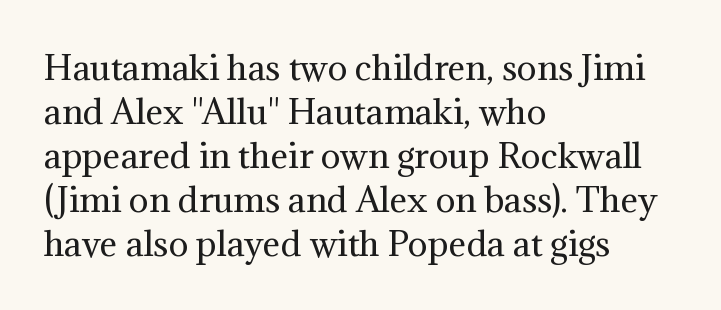
The image shows 33 px regular-weight serif type, upright; set left-aligned, normal line spacing (1.33x), normal letter spacing, not underlined; medium stroke contrast and a medium x-height.
